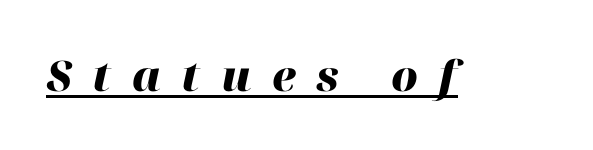
Q: Is the text bold? A: Yes.
Q: Is the text italic (slanted)? A: Yes, it leans right by about 12 degrees.
Q: Is the text underlined? A: Yes.
Q: Is the spacing between letters normal or unusually wide? A: Unusually wide.
Q: Width (condensed, normal, or wide)? A: Normal.
Q: Stroke contrast? A: High.
Q: x-height? A: Medium.
Q: Monospaced? A: No.
